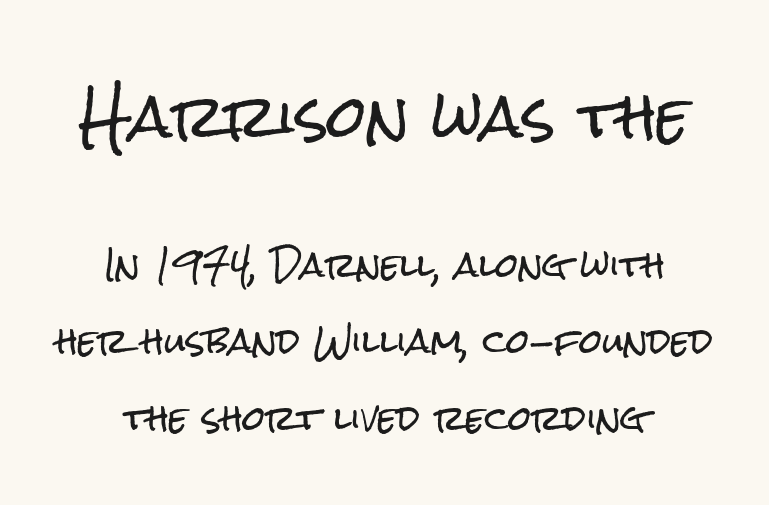
Whoever set this made the first block the dominant, larger element. Font category for this specimen: sans-serif. Looks like regular typesetting: each glyph gets only the width it needs. Italic: no, the glyphs are upright roman.
